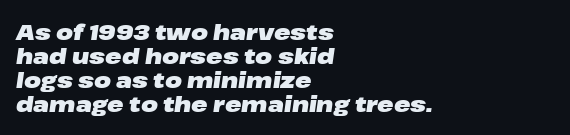
Q: Is the text bold? A: Yes.
Q: Is the text italic (slanted)? A: Yes, it leans right by about 8 degrees.
Q: Is the text underlined? A: No.
Q: How is the paragraph aligned? A: Left-aligned.
Q: Is the spacing between letters normal or unusually wide? A: Normal.
Q: Is the spacing between lines tight, normal or loose? A: Tight.
